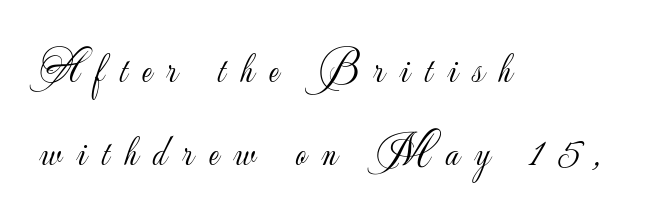
{"serif": "no", "bold": "no", "weight": "light", "width": "normal", "stroke_contrast": "low", "x_height": "small", "monospaced": "no", "underline": "no", "align": "left", "line_spacing": "loose", "line_spacing_ratio": 1.94, "letter_spacing": "wide", "letter_spacing_em": 0.36, "glyph_px": 43}
